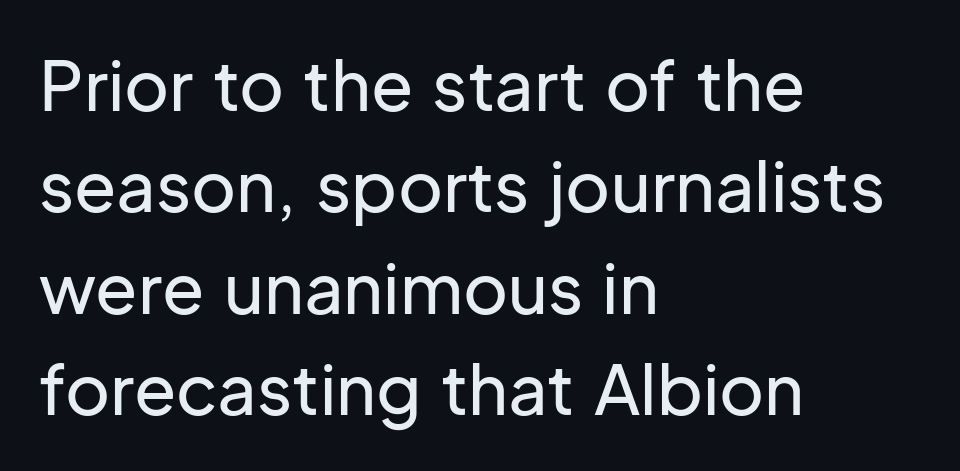
The image shows 69 px sans-serif type, upright; set left-aligned, normal line spacing (1.47x), normal letter spacing, not underlined; low stroke contrast and a medium x-height.
